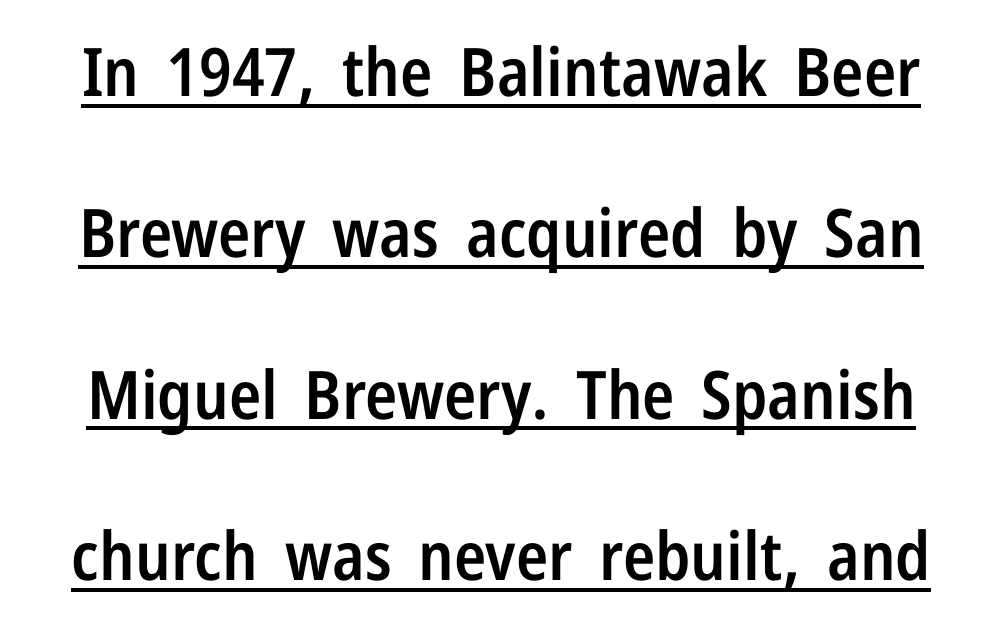
The image shows 67 px semibold, condensed sans-serif type, upright; set loose line spacing (2.41x), normal letter spacing, underlined; low stroke contrast and a medium x-height.
